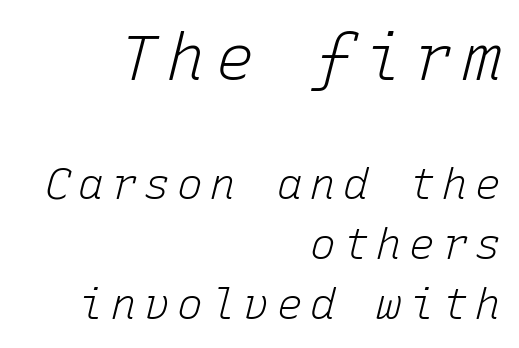
Here the designer chose a console-style face with uniform glyph widths. This sample uses an oblique cut, with every glyph tilted off the vertical. The lines are quadded right. The zone under the glyphs is completely vacant. A typesetter would call this leading conventional body-copy spacing. Weight class: somewhere from thin through regular.
